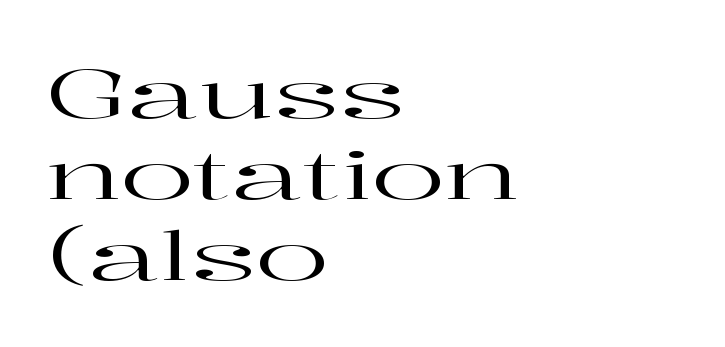
{"serif": "yes", "italic": "no", "width": "wide", "stroke_contrast": "high", "x_height": "medium", "monospaced": "no", "underline": "no", "align": "left", "line_spacing_ratio": 1.19, "letter_spacing": "normal", "letter_spacing_em": 0.0, "glyph_px": 68}
